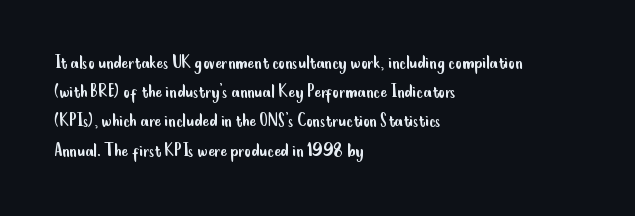
{"italic": "no", "bold": "no", "underline": "no", "align": "left", "line_spacing": "normal", "line_spacing_ratio": 1.46, "letter_spacing": "normal", "letter_spacing_em": 0.0, "glyph_px": 20}
